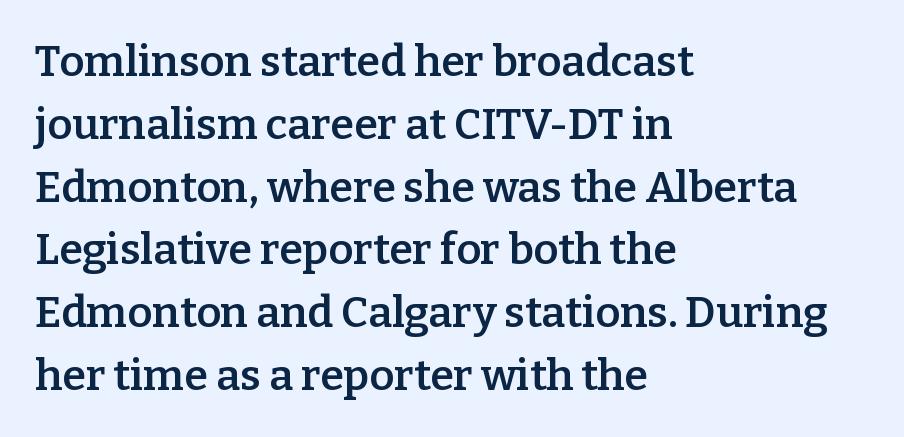
Vertically, the passage feels balanced, rows spaced as you'd expect. Looks like regular typesetting: each glyph gets only the width it needs. This rendering uses left alignment, leaving the right contour irregular. Quick note: underline off. To sum up the face: it has serifs. The type is set solid horizontally, with unmodified tracking.
